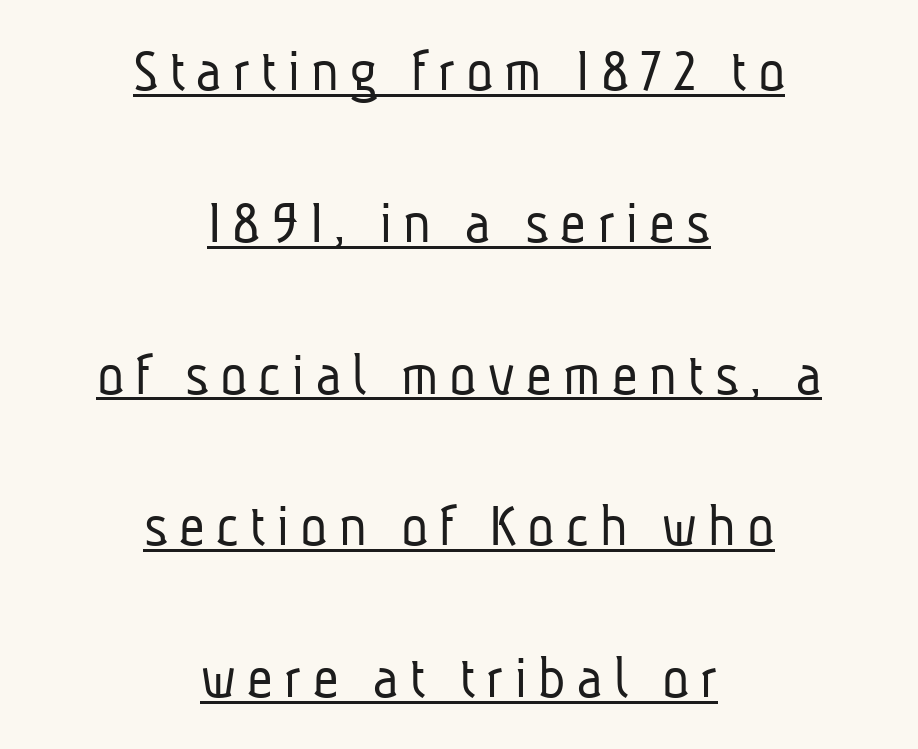
The image shows 63 px light, condensed sans-serif type; set centered, loose line spacing (2.41x), underlined; low stroke contrast and a medium x-height.
